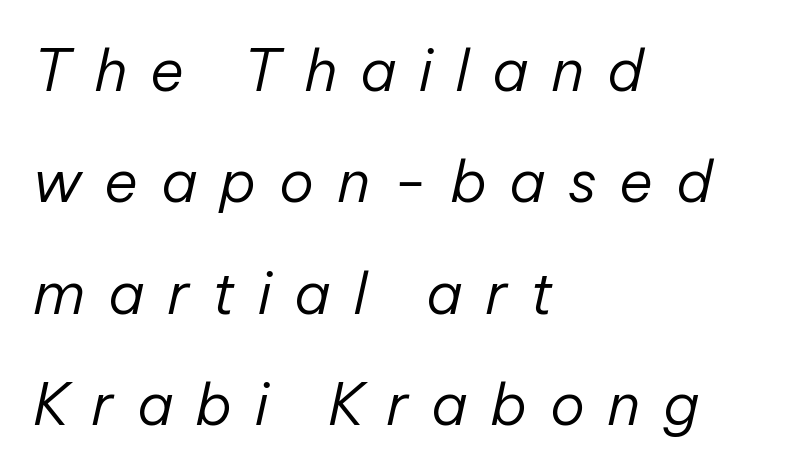
{"italic": "yes", "lean": "right", "slant_degrees": 12, "bold": "no", "weight": "regular", "width": "normal", "stroke_contrast": "low", "x_height": "medium", "monospaced": "no", "underline": "no", "align": "left", "line_spacing": "loose", "line_spacing_ratio": 1.92, "letter_spacing": "wide", "letter_spacing_em": 0.39, "glyph_px": 58}
